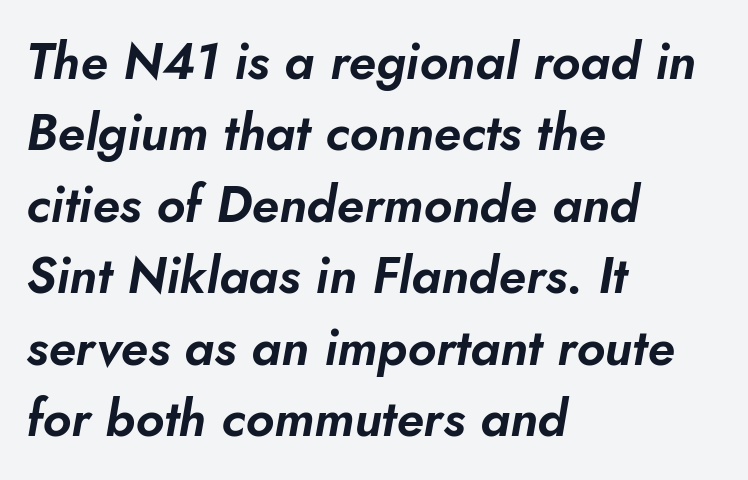
The image shows 51 px text type, italic (leaning right); set left-aligned, normal line spacing (1.4x), normal letter spacing, not underlined; low stroke contrast and a small x-height.
